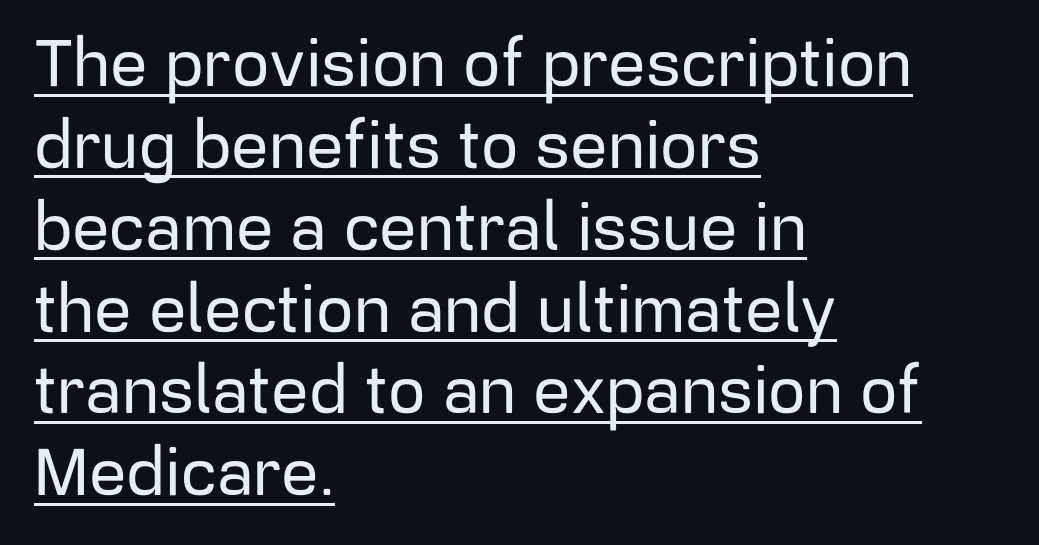
Casual observation: everything's shoved over to the left. Does a line run under the words? Yes, clearly. No italicization has been applied; the sample stays upright. Think of a printed novel: that variable character pitch is what you see here. What kind of face is this? One without serifs — a sans. Between one letter and the next there's only the usual sliver of space.
